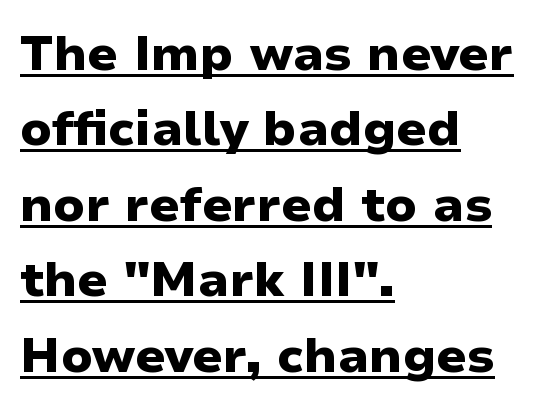
Q: Is the text bold? A: Yes.
Q: Is the text italic (slanted)? A: No, it is upright.
Q: Is the typeface a serif or a sans-serif typeface? A: Sans-serif.
Q: Is the text underlined? A: Yes.
Q: How is the paragraph aligned? A: Left-aligned.
Q: Is the spacing between letters normal or unusually wide? A: Normal.
Q: Is the spacing between lines tight, normal or loose? A: Normal.
Q: Width (condensed, normal, or wide)? A: Normal.
Q: Stroke contrast? A: Low.
Q: x-height? A: Medium.
Q: Monospaced? A: No.
